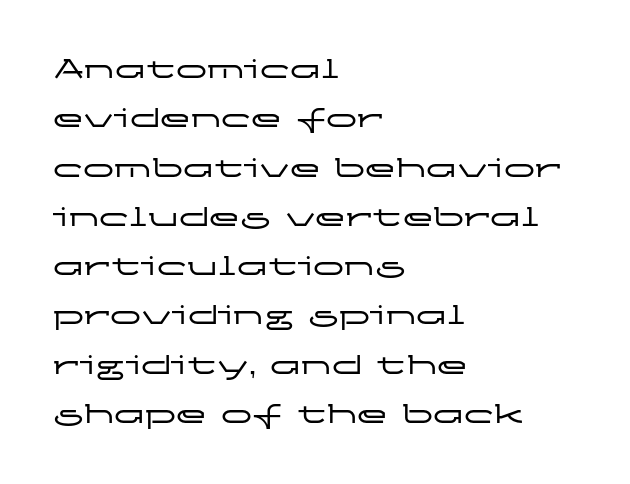
{"serif": "no", "italic": "no", "width": "wide", "stroke_contrast": "low", "x_height": "medium", "monospaced": "no", "underline": "no", "align": "left", "line_spacing": "normal", "line_spacing_ratio": 1.59, "letter_spacing": "normal", "letter_spacing_em": 0.0, "glyph_px": 31}
